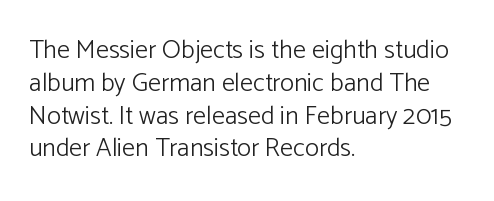
The image shows 26 px text type, upright; set left-aligned, normal line spacing (1.26x), normal letter spacing, not underlined.
